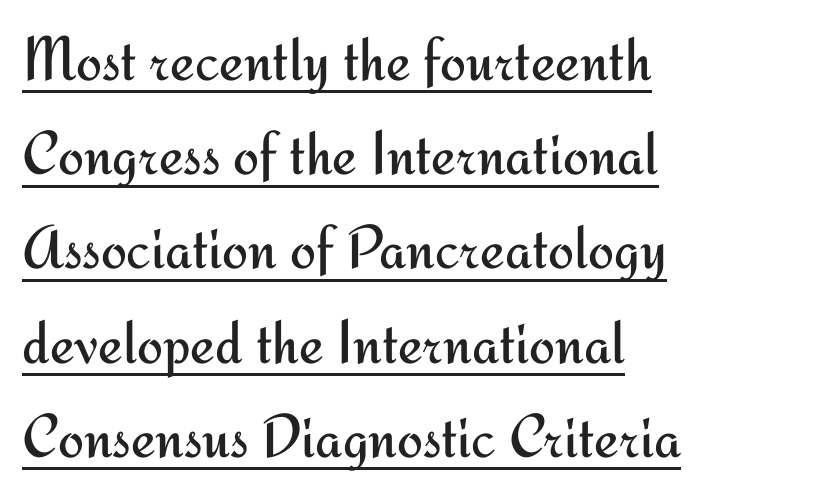
{"serif": "no", "italic": "no", "bold": "no", "weight": "regular", "width": "normal", "stroke_contrast": "medium", "x_height": "small", "monospaced": "no", "underline": "yes", "align": "left", "line_spacing": "normal", "line_spacing_ratio": 1.52, "letter_spacing": "normal", "letter_spacing_em": 0.0, "glyph_px": 62}
